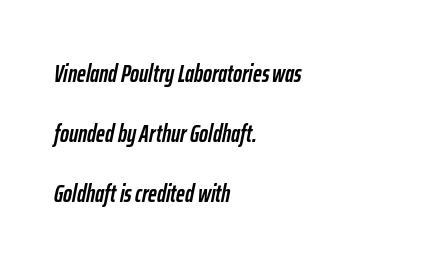
The image shows 24 px bold type, italic (leaning right); set left-aligned, loose line spacing (2.49x), normal letter spacing, not underlined.
